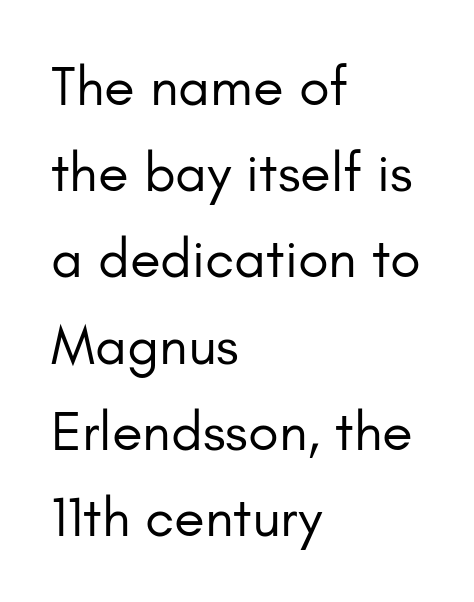
{"serif": "no", "italic": "no", "bold": "no", "weight": "regular", "width": "normal", "stroke_contrast": "low", "x_height": "small", "monospaced": "no", "underline": "no", "align": "left", "line_spacing": "normal", "line_spacing_ratio": 1.54, "letter_spacing": "normal", "letter_spacing_em": 0.0, "glyph_px": 56}
